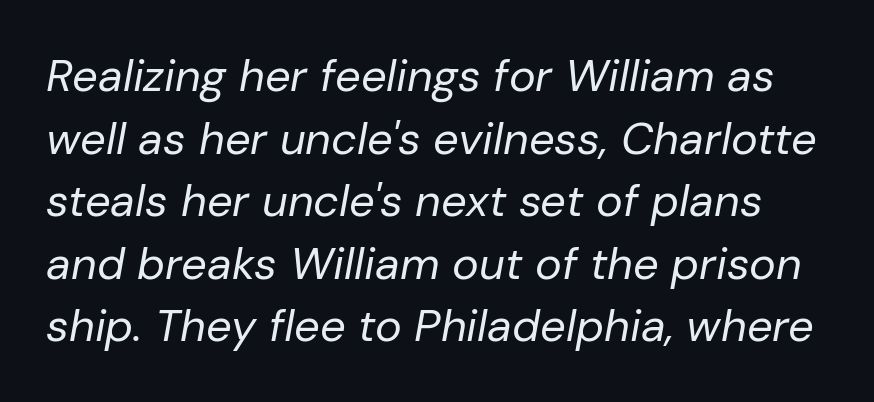
The foot of each line stays bare and open. The weight would be labelled regular, book, light, or lighter still. The type is set solid horizontally, with unmodified tracking. Successive baselines arrive at the customary interval. Here the designer chose a conventional face with non-uniform glyph widths.
